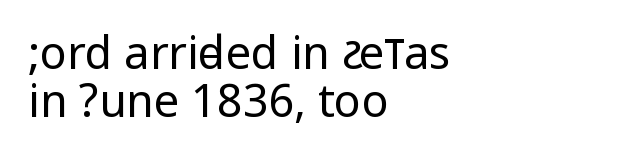
{"serif": "no", "italic": "no", "bold": "no", "weight": "regular", "width": "condensed", "stroke_contrast": "low", "underline": "no", "align": "left", "line_spacing": "tight", "line_spacing_ratio": 1.06, "letter_spacing": "normal", "letter_spacing_em": 0.0, "glyph_px": 45}
